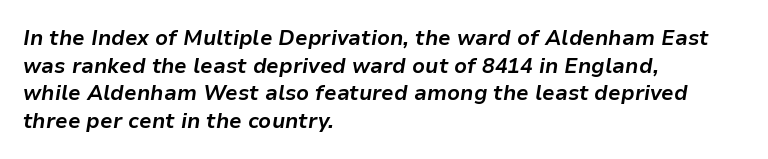
The image shows 21 px bold type, italic (leaning right); set left-aligned, normal line spacing (1.31x), normal letter spacing, not underlined.
